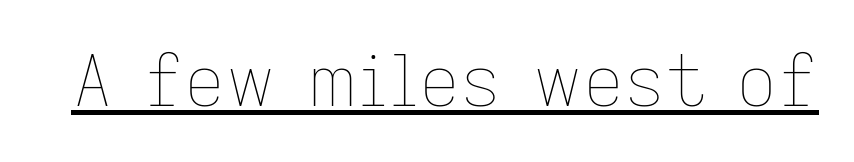
The image shows 71 px thin type, upright; set normal letter spacing, underlined; low stroke contrast and a medium x-height.
